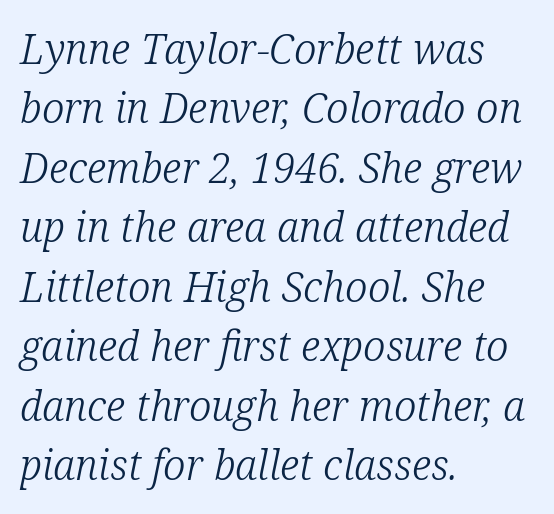
The rows are spaced the way most documents space them. Type style note: has serifs. A quiet, ordinary-to-light weight characterises the typeface. Characters follow at the spacing the type designer built in. This sample is left-justified, so line endings fall wherever the words run out.
